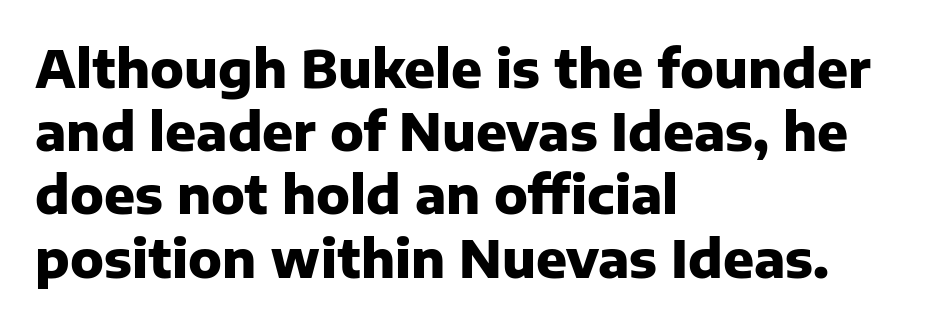
Each letter's strokes conclude bluntly, with no projecting serifs. Heavy-handed strokes throughout: this text is bold. The passage shown is not underscored anywhere. This is roman type, the default non-slanted kind.
